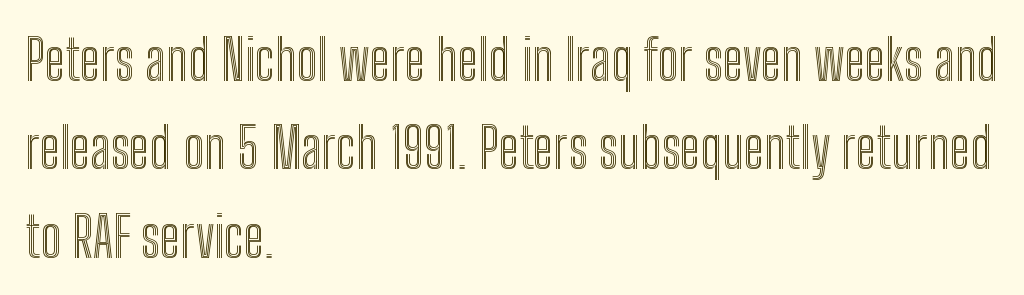
{"italic": "no", "width": "condensed", "x_height": "medium", "monospaced": "no", "underline": "no", "align": "left", "line_spacing": "normal", "line_spacing_ratio": 1.58, "letter_spacing": "normal", "letter_spacing_em": 0.0, "glyph_px": 56}
